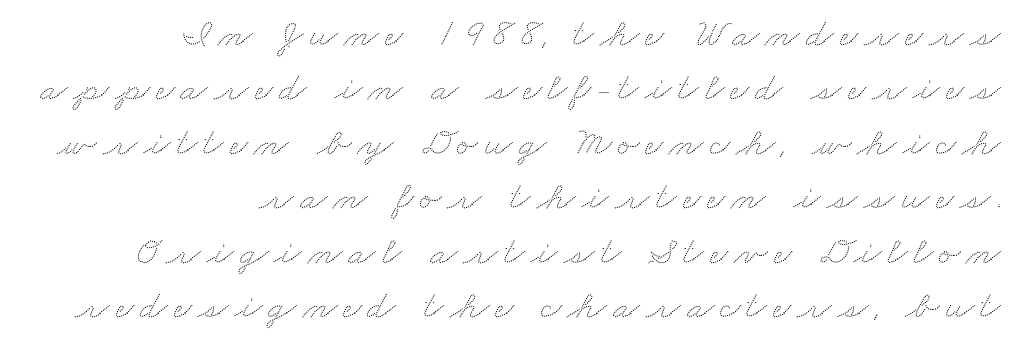
Q: Is the text underlined? A: No.
Q: How is the paragraph aligned? A: Right-aligned.
Q: Is the spacing between lines tight, normal or loose? A: Normal.
Q: Width (condensed, normal, or wide)? A: Wide.
Q: Stroke contrast? A: Low.
Q: x-height? A: Small.
Q: Monospaced? A: No.
